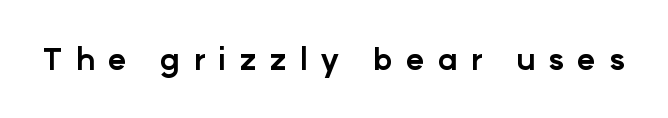
Here the glyphs are tracked loosely, breaking word shapes into spaced letters. Does the weight exceed regular? Yes, all the way to bold. Upright lettering throughout. You can tell from the bare stems that sans-serif type was used. This sample has the flowing, uneven cadence of proportional lettering.
